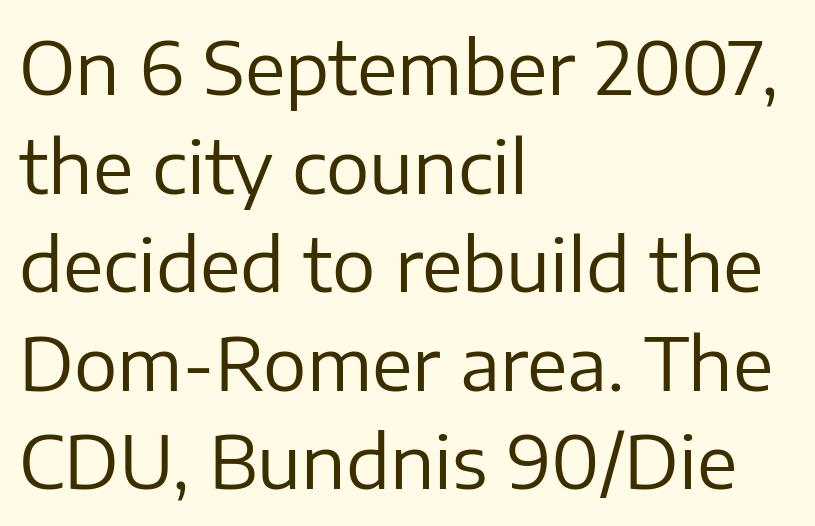
Q: Is the text bold? A: No.
Q: Is the text italic (slanted)? A: No, it is upright.
Q: Is the typeface a serif or a sans-serif typeface? A: Sans-serif.
Q: Is the text underlined? A: No.
Q: How is the paragraph aligned? A: Left-aligned.
Q: Is the spacing between letters normal or unusually wide? A: Normal.
Q: Is the spacing between lines tight, normal or loose? A: Normal.
Q: Width (condensed, normal, or wide)? A: Normal.
Q: Stroke contrast? A: Low.
Q: x-height? A: Medium.
Q: Monospaced? A: No.
